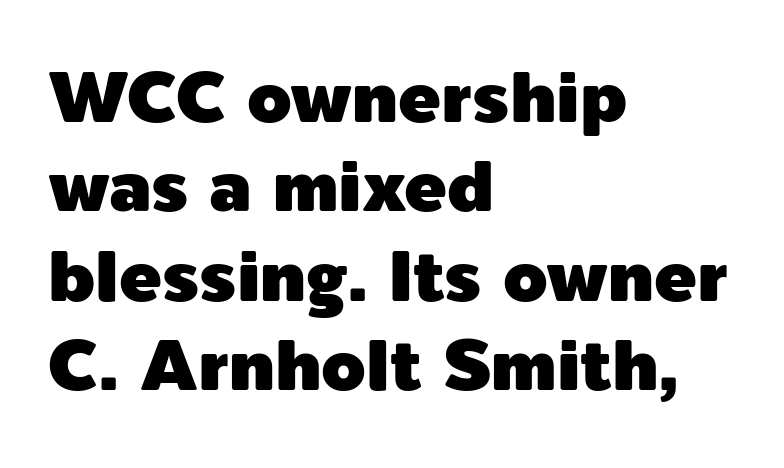
Q: Is the text italic (slanted)? A: No, it is upright.
Q: Is the typeface a serif or a sans-serif typeface? A: Sans-serif.
Q: Is the text underlined? A: No.
Q: How is the paragraph aligned? A: Left-aligned.
Q: Is the spacing between letters normal or unusually wide? A: Normal.
Q: Is the spacing between lines tight, normal or loose? A: Normal.
Q: Width (condensed, normal, or wide)? A: Normal.
Q: x-height? A: Medium.
Q: Monospaced? A: No.
